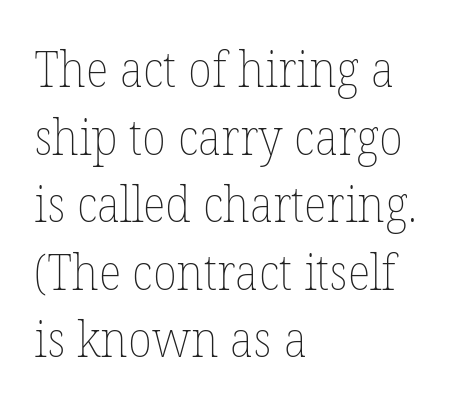
{"italic": "no", "bold": "no", "weight": "thin", "width": "normal", "stroke_contrast": "low", "x_height": "medium", "monospaced": "no", "underline": "no", "align": "left", "line_spacing": "normal", "line_spacing_ratio": 1.38, "letter_spacing": "normal", "letter_spacing_em": 0.0, "glyph_px": 49}
